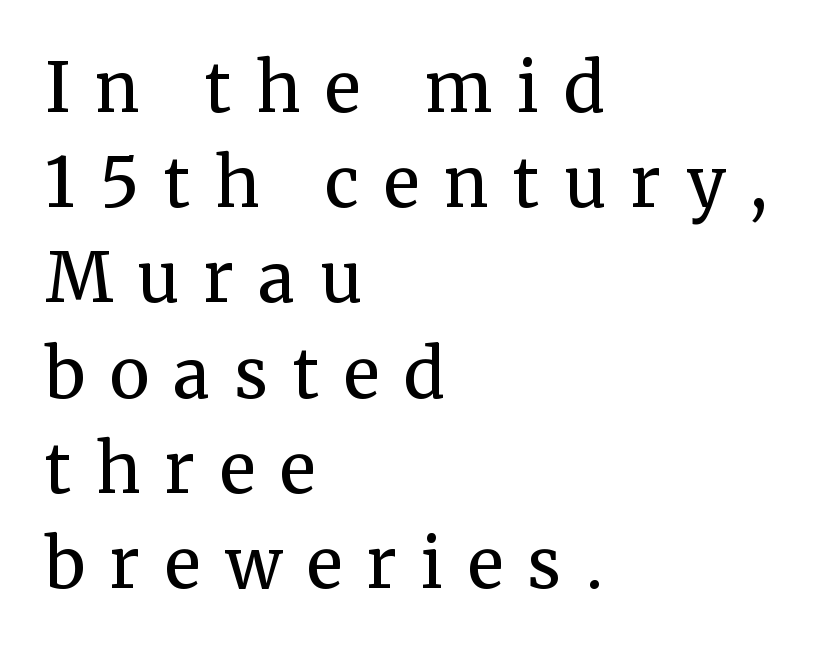
{"serif": "yes", "italic": "no", "bold": "no", "weight": "regular", "width": "normal", "stroke_contrast": "medium", "x_height": "medium", "monospaced": "no", "underline": "no", "align": "left", "line_spacing": "normal", "line_spacing_ratio": 1.4, "letter_spacing": "wide", "letter_spacing_em": 0.36, "glyph_px": 68}
